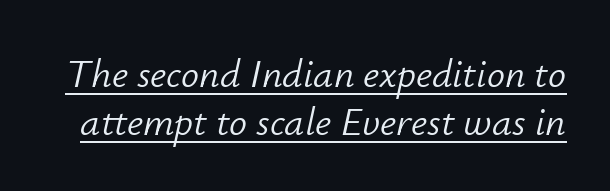
{"italic": "yes", "lean": "right", "slant_degrees": 12, "bold": "no", "weight": "light", "width": "normal", "stroke_contrast": "low", "x_height": "small", "monospaced": "no", "underline": "yes", "line_spacing_ratio": 1.2, "letter_spacing": "normal", "letter_spacing_em": 0.0, "glyph_px": 40}
